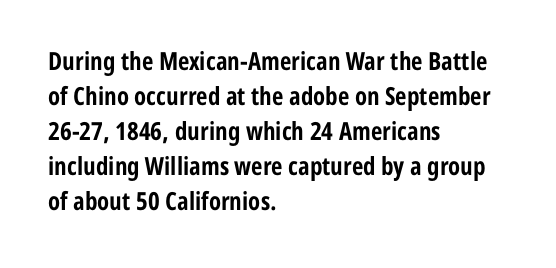
{"italic": "no", "bold": "yes", "underline": "no", "align": "left", "line_spacing": "normal", "line_spacing_ratio": 1.4, "letter_spacing": "normal", "letter_spacing_em": 0.0, "glyph_px": 25}
